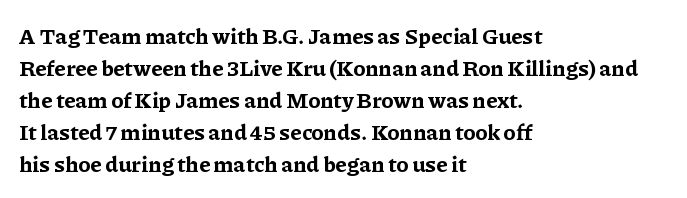
{"italic": "no", "bold": "yes", "underline": "no", "align": "left", "line_spacing": "normal", "line_spacing_ratio": 1.45, "letter_spacing": "normal", "letter_spacing_em": 0.0, "glyph_px": 22}
